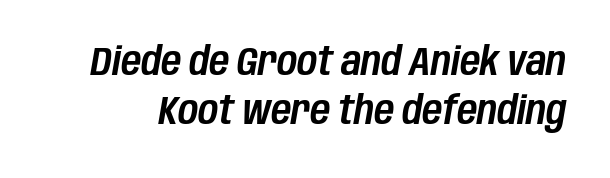
Between one letter and the next there's only the usual sliver of space. Quick note: underline off. This sample has the flowing, uneven cadence of proportional lettering. Style check: oblique.
